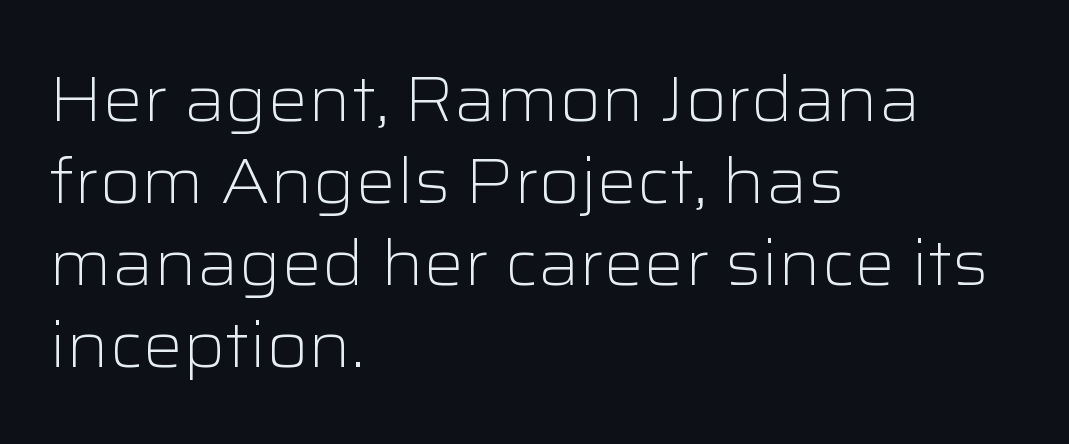
The image shows 63 px light, wide sans-serif type, upright; set left-aligned, normal line spacing (1.3x), normal letter spacing, not underlined; low stroke contrast and a medium x-height.
